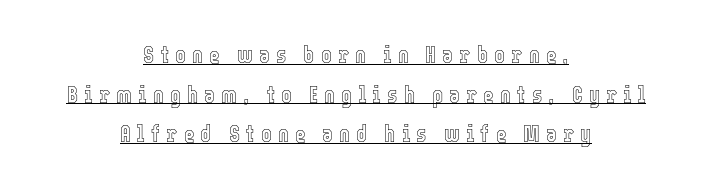
{"italic": "no", "underline": "yes", "align": "center", "line_spacing_ratio": 1.72, "letter_spacing": "wide", "letter_spacing_em": 0.27, "glyph_px": 23}
